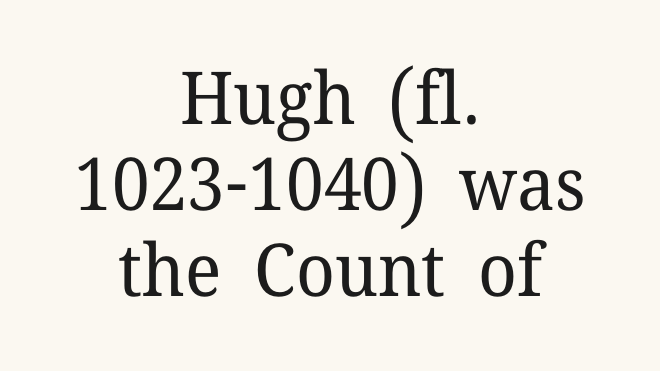
{"serif": "yes", "italic": "no", "bold": "no", "weight": "regular", "width": "normal", "stroke_contrast": "low", "x_height": "medium", "monospaced": "no", "underline": "no", "align": "center", "line_spacing_ratio": 1.18, "letter_spacing": "normal", "letter_spacing_em": 0.0, "glyph_px": 73}
